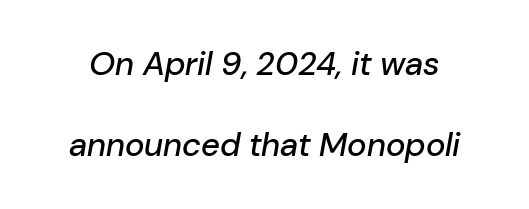
Q: Is the text italic (slanted)? A: Yes, it leans right by about 10 degrees.
Q: Is the text underlined? A: No.
Q: Is the spacing between letters normal or unusually wide? A: Normal.
Q: Is the spacing between lines tight, normal or loose? A: Loose.
Q: Width (condensed, normal, or wide)? A: Normal.
Q: Stroke contrast? A: Low.
Q: x-height? A: Medium.
Q: Monospaced? A: No.
